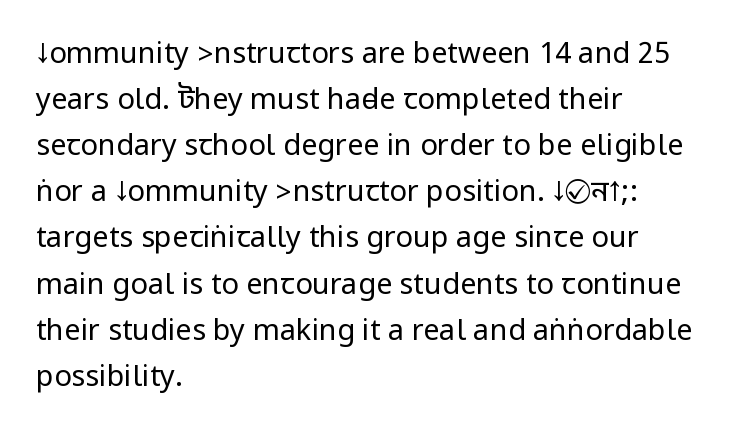
Posture: straight, roman, zero tilt. The leading is moderate, giving the passage an even texture. The paragraph has a hard left edge and a soft right edge. Bare-footed words on every line.
